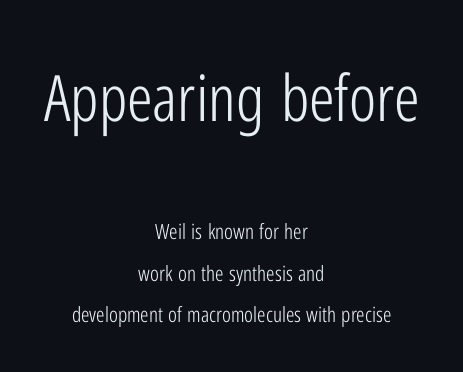
The image shows 64 px light, condensed sans-serif type, upright; set centered, loose line spacing (1.97x), normal letter spacing, not underlined; the first (top) block is 3.05x larger; low stroke contrast and a medium x-height.
